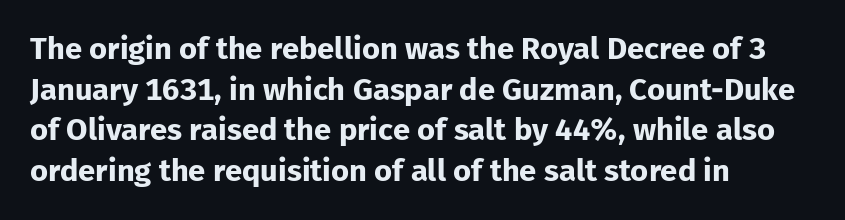
Q: Is the text bold? A: Yes.
Q: Is the text italic (slanted)? A: No, it is upright.
Q: Is the typeface a serif or a sans-serif typeface? A: Sans-serif.
Q: Is the text underlined? A: No.
Q: How is the paragraph aligned? A: Left-aligned.
Q: Is the spacing between letters normal or unusually wide? A: Normal.
Q: Is the spacing between lines tight, normal or loose? A: Normal.
Q: Width (condensed, normal, or wide)? A: Normal.
Q: Stroke contrast? A: Low.
Q: x-height? A: Medium.
Q: Monospaced? A: No.
